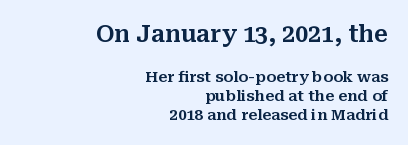
Compared with a flush-left layout, this one pins lines to the opposite, right side. These lines were composed using upright roman letters. Is there much room between lines? A standard amount, neither cramped nor airy. This rendering leaves character spacing at its baseline value.
